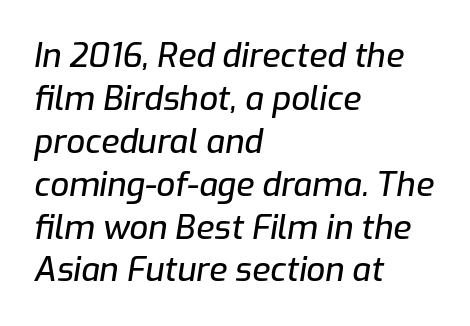
{"italic": "yes", "lean": "right", "slant_degrees": 9, "width": "normal", "stroke_contrast": "low", "x_height": "medium", "monospaced": "no", "underline": "no", "align": "left", "line_spacing": "normal", "line_spacing_ratio": 1.3, "letter_spacing": "normal", "letter_spacing_em": 0.0, "glyph_px": 33}
